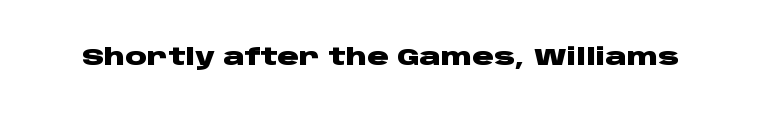
What stands out about the letter spacing? Nothing — it is the standard amount. Upright lettering throughout. Bold? Absolutely — the strokes are thick and heavy. The glyphs are unaccompanied by any horizontal stroke below them.
